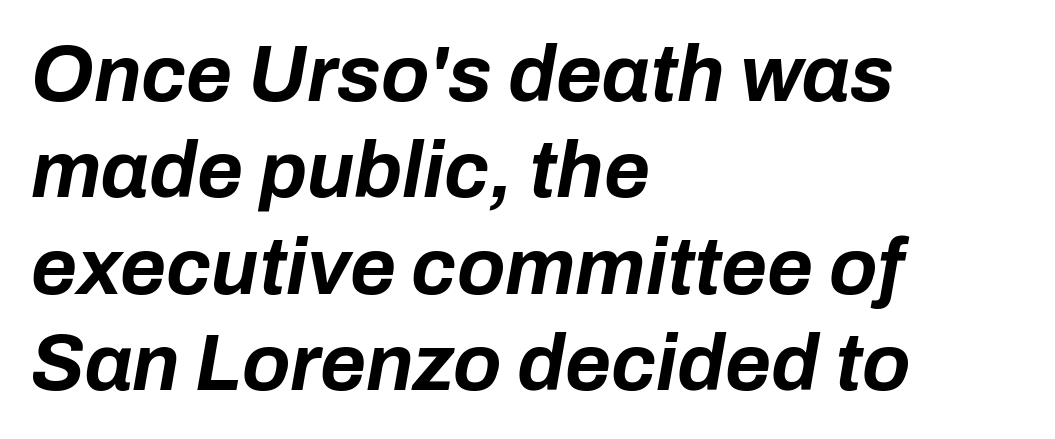
This sample has the flowing, uneven cadence of proportional lettering. Does the lettering tilt? It does — this is italic. Visually the block forms a straight wall on the left and a jagged coastline on the right. In terms of weight, the rendering is a true, heavy bold.
